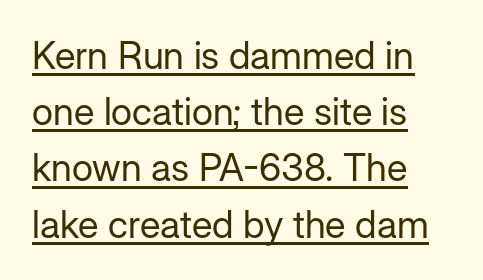
{"serif": "no", "italic": "no", "bold": "no", "weight": "regular", "width": "normal", "stroke_contrast": "low", "x_height": "medium", "monospaced": "no", "underline": "yes", "align": "left", "line_spacing": "normal", "line_spacing_ratio": 1.48, "letter_spacing": "normal", "letter_spacing_em": 0.0, "glyph_px": 38}
